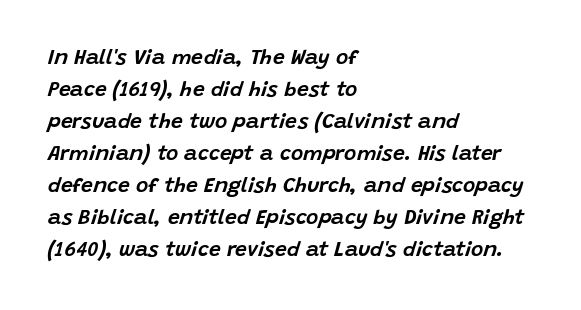
Q: Is the text italic (slanted)? A: Yes, it leans right by about 15 degrees.
Q: Is the text underlined? A: No.
Q: How is the paragraph aligned? A: Left-aligned.
Q: Is the spacing between letters normal or unusually wide? A: Normal.
Q: Is the spacing between lines tight, normal or loose? A: Normal.
